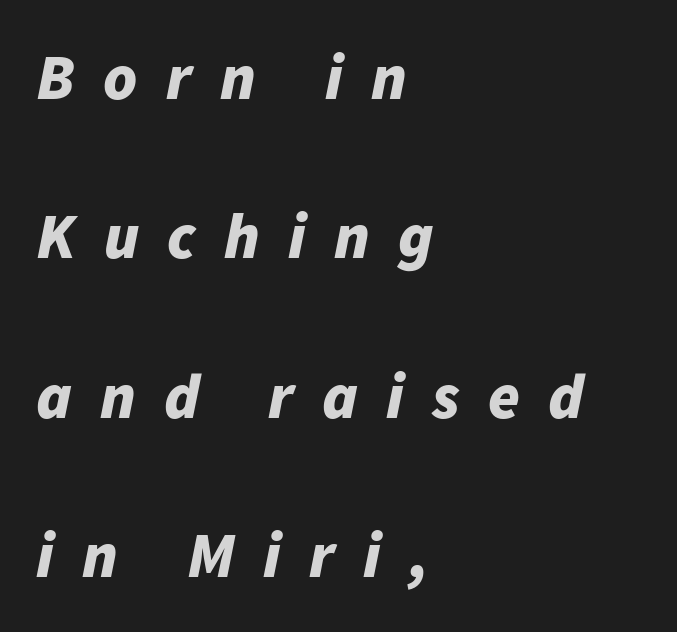
{"italic": "yes", "lean": "right", "slant_degrees": 11, "bold": "yes", "weight": "bold", "width": "normal", "stroke_contrast": "low", "x_height": "medium", "monospaced": "no", "underline": "no", "align": "left", "line_spacing": "loose", "line_spacing_ratio": 2.49, "letter_spacing": "wide", "letter_spacing_em": 0.44, "glyph_px": 64}
